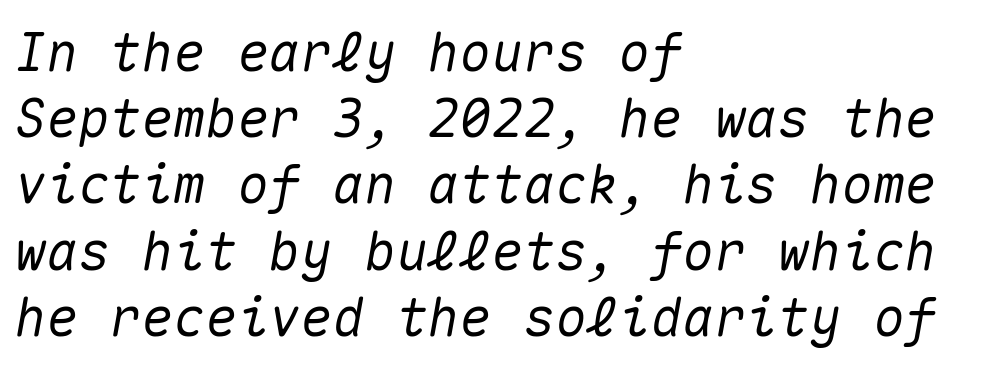
{"italic": "yes", "lean": "right", "slant_degrees": 10, "width": "normal", "stroke_contrast": "medium", "x_height": "medium", "monospaced": "yes", "underline": "no", "align": "left", "line_spacing": "normal", "line_spacing_ratio": 1.25, "letter_spacing": "normal", "letter_spacing_em": 0.0, "glyph_px": 53}
